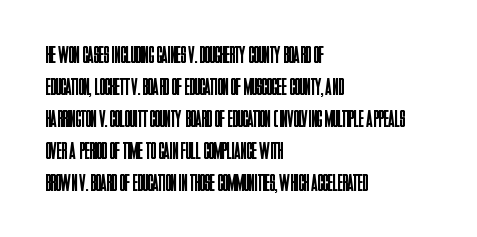
A bare baseline throughout the passage. Does the lettering tilt? It doesn't — this is upright. Leftover space on each line is placed entirely after the last word. Regarding leading, the lines here are spaced in the standard way. Inter-character spacing is left at the font's built-in metrics. Compared with a typical body face, this is equally light or lighter still.
